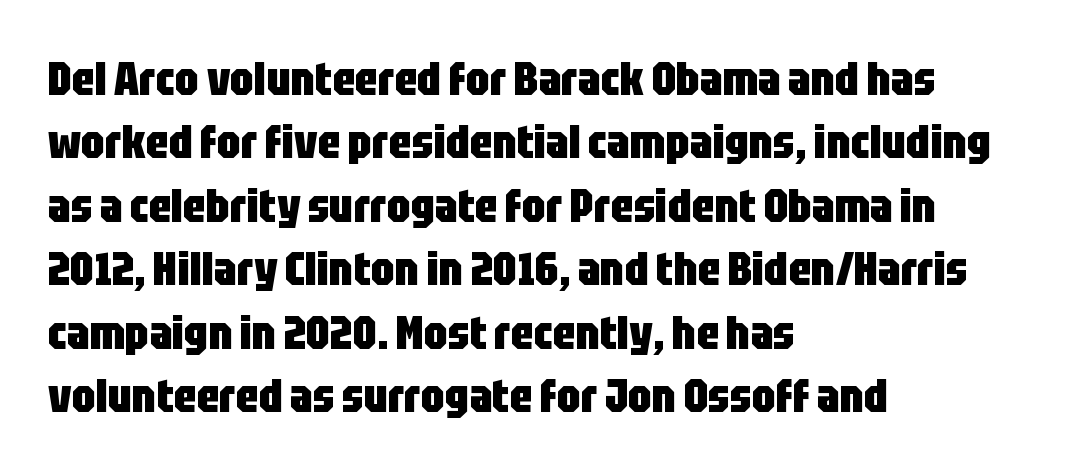
A typesetter would call this proportional, since set widths differ per character. This sample uses an upright cut, with every glyph sitting square on the baseline. Are there feet on the stems? There aren't — it's a sans. Notice how thick the strokes are: this is what a full bold looks like. A classic flush-left, rag-right setting is used for this passage. The words here are not underlined.
